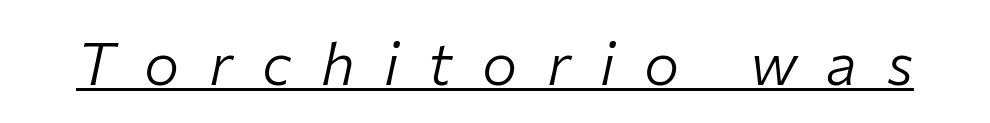
Tall strokes in this sample are angled rather than plumb. The lettering is marked with a stroke running underneath it. You could only call the tracking loose — the letters float apart. You could not count columns in this text — the font is proportionally spaced. A quiet, ordinary-to-light weight characterises the typeface.
